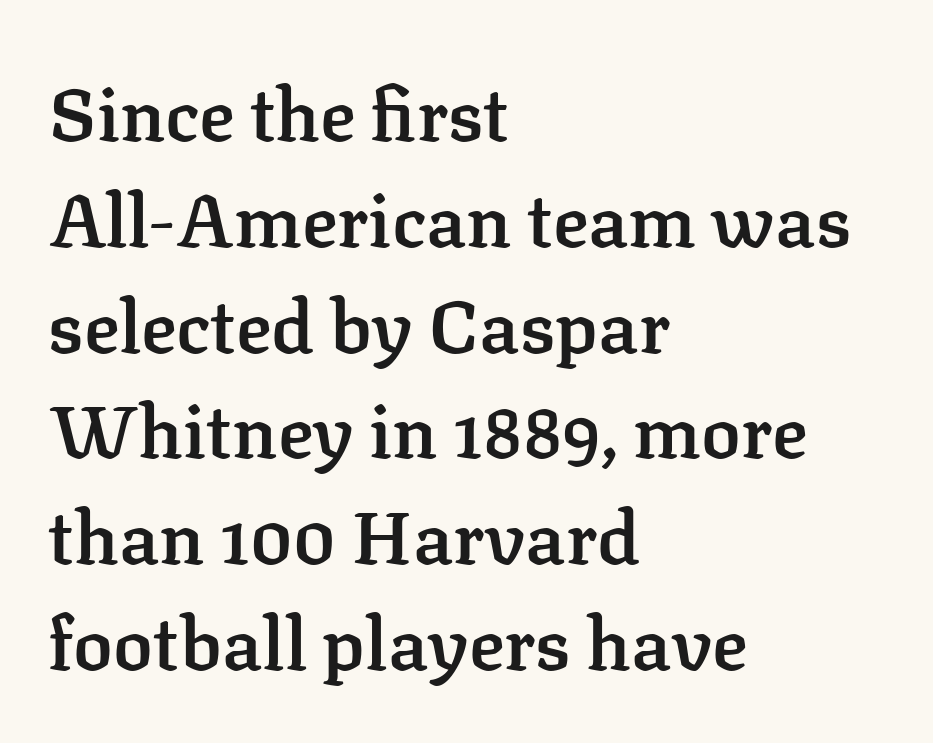
The image shows 74 px semibold serif type, upright; set left-aligned, normal line spacing (1.43x), normal letter spacing, not underlined; low stroke contrast and a medium x-height.
